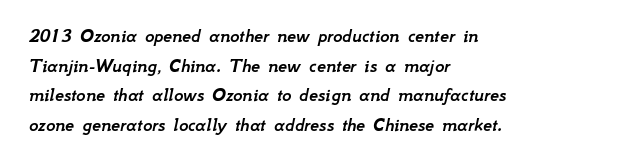
Plain, unruled lines of type. This sample keeps an unexceptional amount of space between lines. You can tell it's italic because the verticals aren't actually vertical. Caption: multi-line text, flush left, ragged right.
